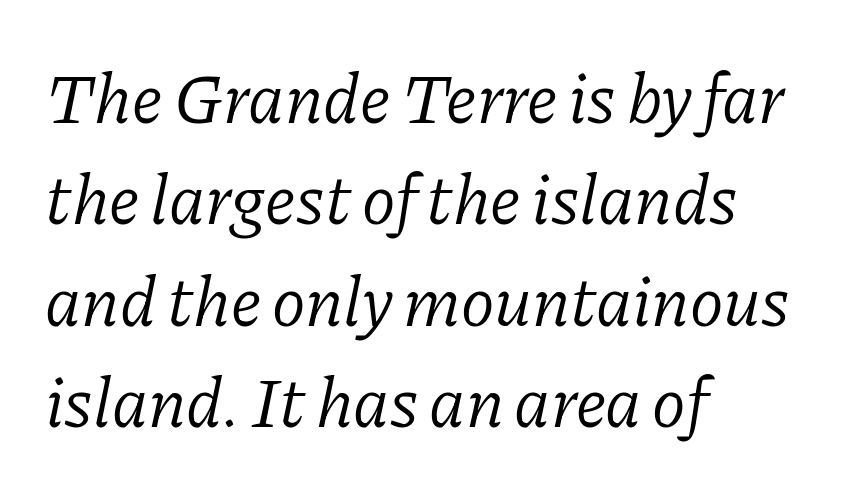
{"serif": "yes", "italic": "yes", "lean": "right", "slant_degrees": 11, "bold": "no", "weight": "light", "width": "normal", "stroke_contrast": "low", "x_height": "medium", "monospaced": "no", "underline": "no", "align": "left", "line_spacing": "normal", "line_spacing_ratio": 1.45, "letter_spacing": "normal", "letter_spacing_em": 0.0, "glyph_px": 70}
